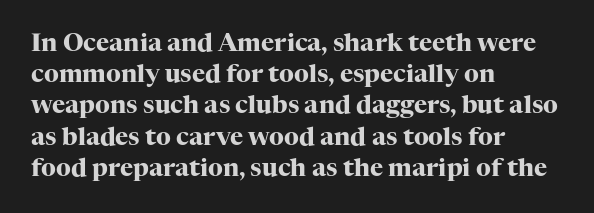
Caption: standard tracking, unaltered. Weight: bold. Line beginnings align vertically; line endings do not. The type sits square on the baseline with zero lean.
